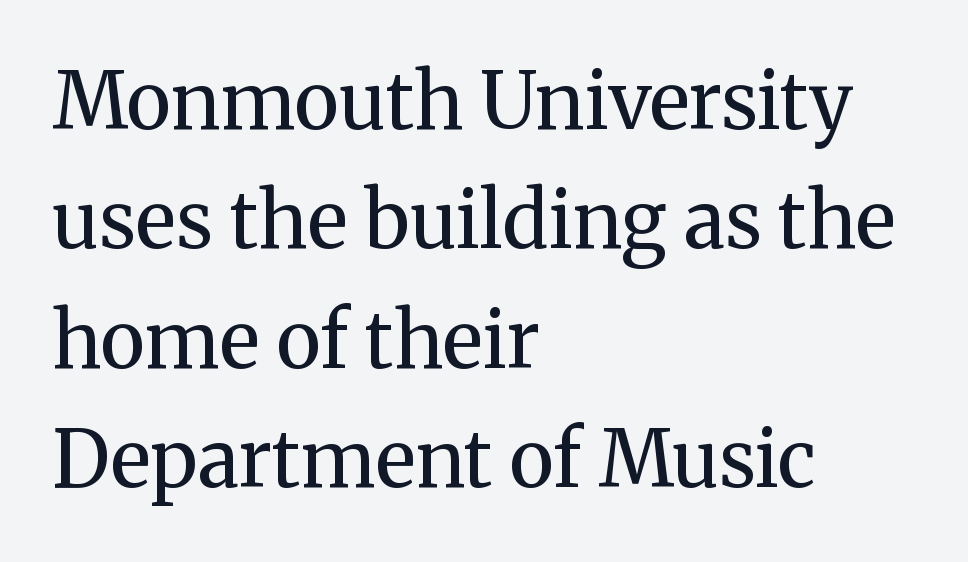
{"serif": "yes", "italic": "no", "bold": "no", "weight": "regular", "width": "normal", "stroke_contrast": "medium", "x_height": "medium", "monospaced": "no", "underline": "no", "align": "left", "line_spacing": "normal", "line_spacing_ratio": 1.53, "letter_spacing": "normal", "letter_spacing_em": 0.0, "glyph_px": 78}
